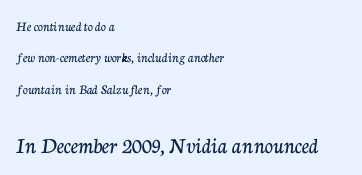
{"underline": "no", "align": "left", "line_spacing": "loose", "line_spacing_ratio": 2.25, "letter_spacing": "normal", "letter_spacing_em": 0.0, "larger_block": "second", "size_ratio": 1.64, "glyph_px": 23}
